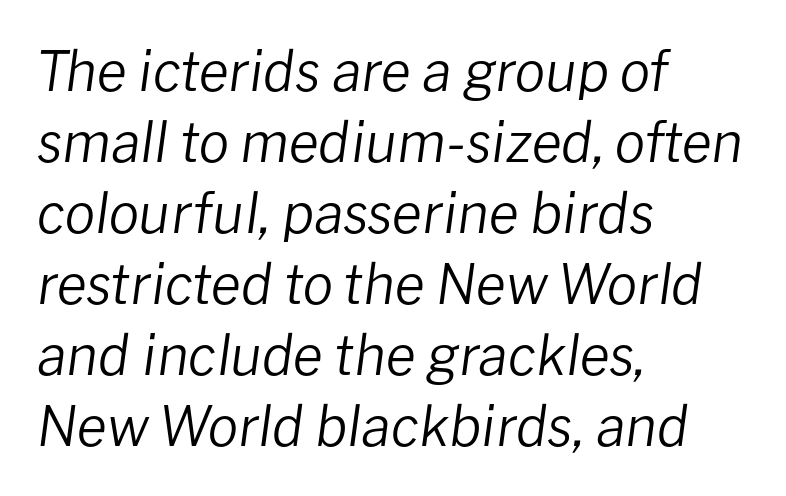
Short and long lines alike share a common starting point at left. Check the space under the baseline: it is left empty. Tall strokes in this sample are angled rather than plumb. Glyph-to-glyph distance matches everyday printed text. Note the varied advance widths — an 'i' is clearly narrower than an 'm'. Caption: face not bold, strokes unweighted.
